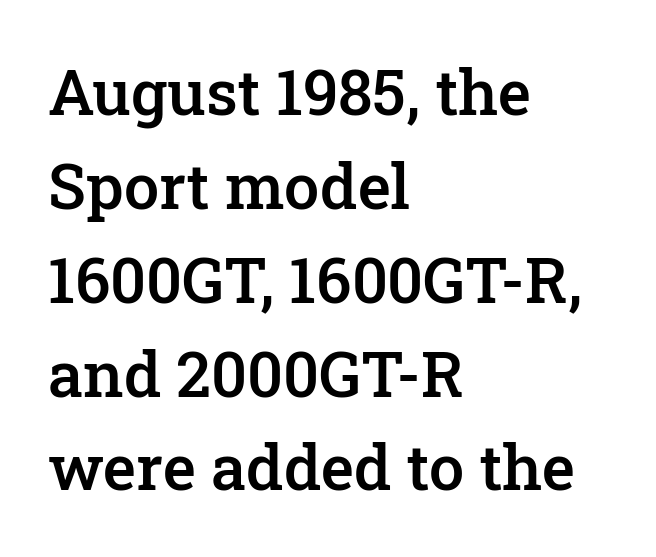
The image shows 63 px semibold serif type, upright; set left-aligned, normal line spacing (1.49x), normal letter spacing, not underlined; low stroke contrast and a medium x-height.
